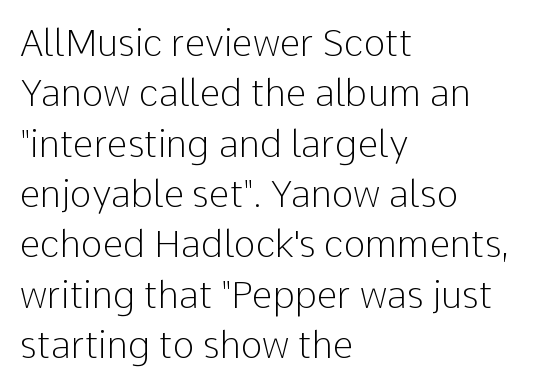
{"serif": "no", "italic": "no", "bold": "no", "weight": "light", "width": "normal", "stroke_contrast": "low", "x_height": "medium", "monospaced": "no", "underline": "no", "align": "left", "line_spacing": "normal", "line_spacing_ratio": 1.36, "letter_spacing": "normal", "letter_spacing_em": 0.0, "glyph_px": 37}
